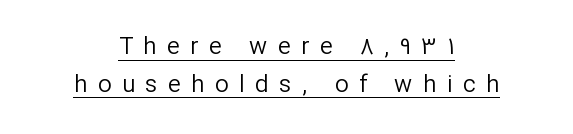
Rows of type keep a routine distance in the vertical direction. Caption: face not bold, strokes unweighted. What stands out about the letter spacing? Its width — letters are far apart. Reading down the block, each line starts at a different indent, mirrored at its end.
